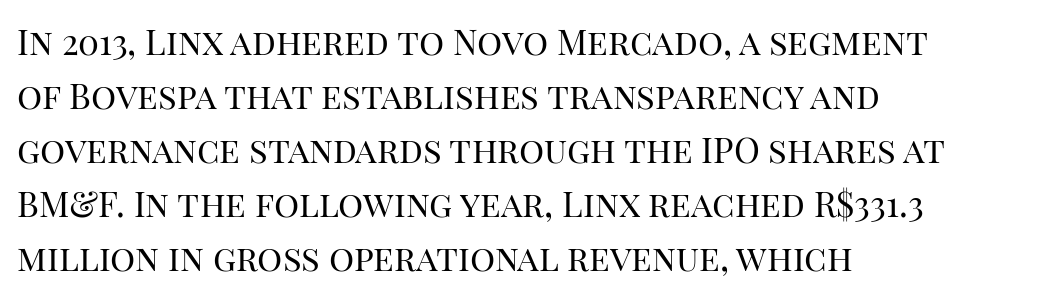
The image shows 35 px regular-weight serif type, upright; set left-aligned, normal line spacing (1.54x), normal letter spacing, not underlined; high stroke contrast and a large x-height.
